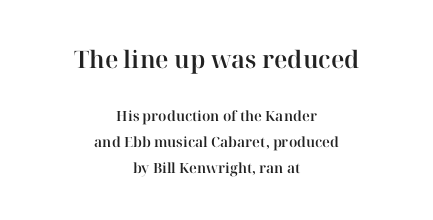
Posture: vertical. Nobody drew a line under any word here. Neither beginnings nor endings align; midpoints do. These lines keep a tight, regular rhythm from letter to letter.
